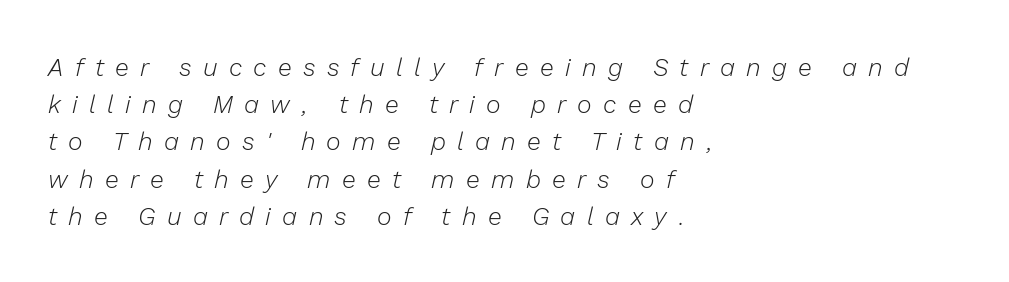
{"italic": "yes", "lean": "right", "slant_degrees": 13, "bold": "no", "underline": "no", "align": "left", "line_spacing": "normal", "line_spacing_ratio": 1.49, "letter_spacing": "wide", "letter_spacing_em": 0.45, "glyph_px": 25}
